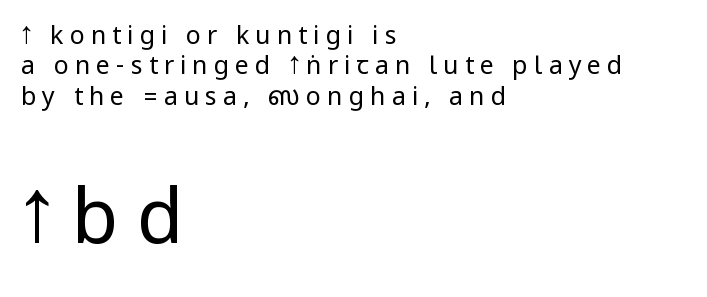
{"serif": "no", "italic": "no", "bold": "no", "weight": "regular", "width": "condensed", "stroke_contrast": "low", "underline": "no", "align": "left", "line_spacing_ratio": 1.22, "letter_spacing": "wide", "letter_spacing_em": 0.24, "larger_block": "second", "size_ratio": 3.04, "glyph_px": 76}
